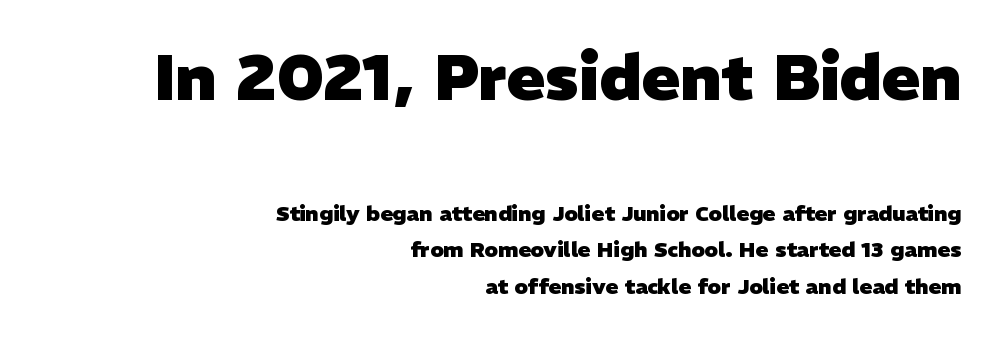
The image shows 64 px heavy sans-serif type; set right-aligned, line spacing 1.74x, normal letter spacing, not underlined; the first (top) block is 3.05x larger; low stroke contrast and a medium x-height.
